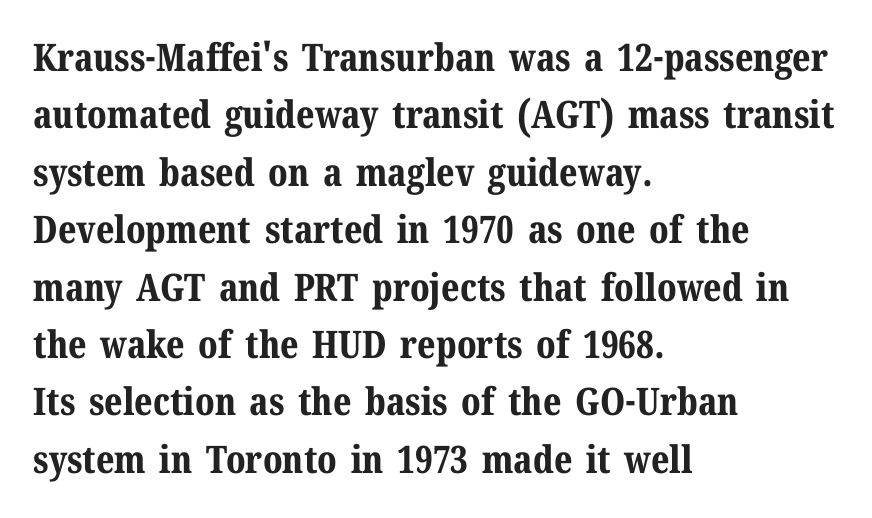
The image shows 38 px bold serif type, upright; set left-aligned, normal line spacing (1.51x), normal letter spacing, not underlined; medium stroke contrast and a medium x-height.
